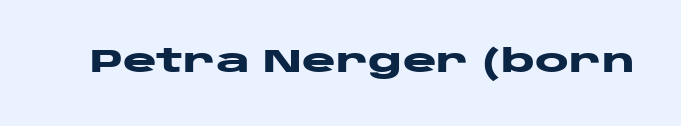
{"serif": "no", "italic": "no", "bold": "yes", "weight": "heavy", "width": "wide", "stroke_contrast": "low", "x_height": "large", "monospaced": "no", "underline": "no", "letter_spacing": "normal", "letter_spacing_em": 0.0, "glyph_px": 32}
